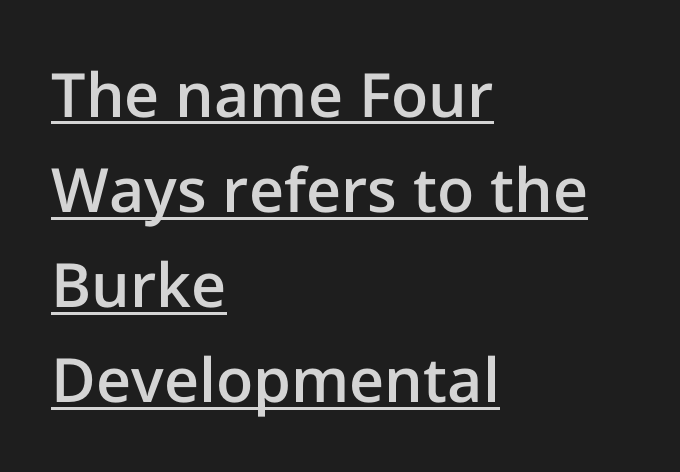
The image shows 61 px semibold sans-serif type, upright; set left-aligned, normal line spacing (1.56x), normal letter spacing, underlined; low stroke contrast and a medium x-height.
